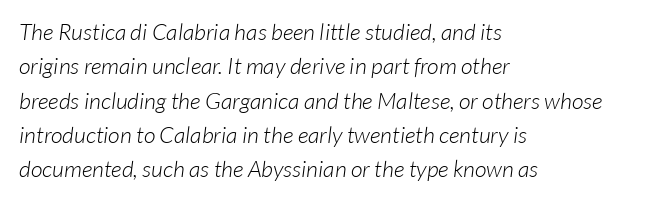
Q: Is the text bold? A: No.
Q: Is the text underlined? A: No.
Q: How is the paragraph aligned? A: Left-aligned.
Q: Is the spacing between letters normal or unusually wide? A: Normal.
Q: Is the spacing between lines tight, normal or loose? A: Normal.
